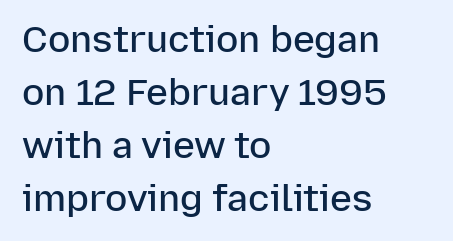
The designer went with a sans here, leaving each stem footless. The face used here is proportionally spaced, like ordinary book or web type. Does the weight exceed regular? Yes, but only to semibold. Does the lettering tilt? It doesn't — this is upright. The space directly below the letters is spotless. The lines sit at an ordinary, default distance from one another.
